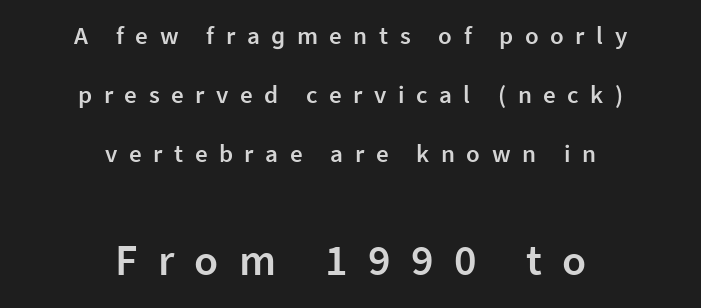
What kind of face is this? One without serifs — a sans. Students, this is semibold: more ink than regular, less than bold. Every row of glyphs is offset so its center matches the block's center. Horizontal bands of white between lines are thick stripes. The string is rendered with underlining switched off. The gaps between neighbouring characters are conspicuously large.
